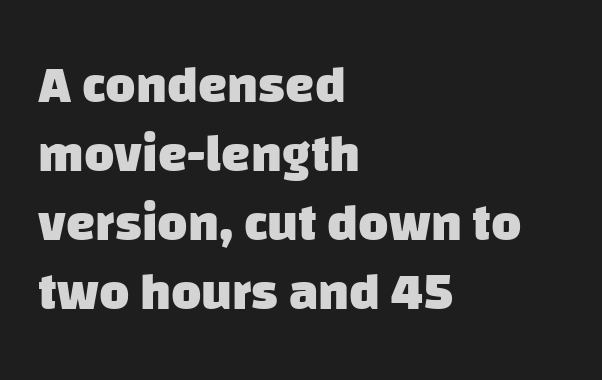
{"serif": "no", "bold": "yes", "weight": "heavy", "width": "normal", "stroke_contrast": "low", "x_height": "large", "monospaced": "no", "underline": "no", "align": "left", "line_spacing": "normal", "line_spacing_ratio": 1.33, "letter_spacing": "normal", "letter_spacing_em": 0.0, "glyph_px": 52}
